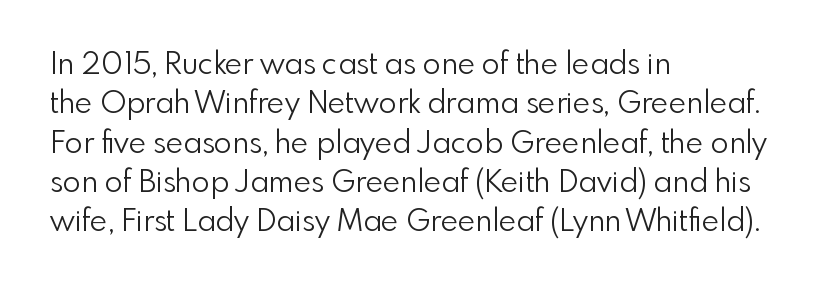
Beneath every word, the page is bare. This is not heavy type; no bold has been used. Style check: upright. The glyphs in this specimen are sans serif. The line-height multiplier appears to be the usual default. Is the letter spacing exaggerated? No — it looks like the ordinary default.
